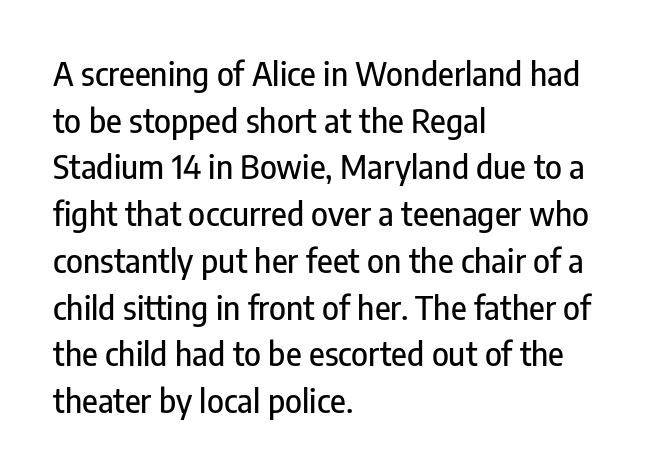
Q: Is the text italic (slanted)? A: No, it is upright.
Q: Is the typeface a serif or a sans-serif typeface? A: Sans-serif.
Q: Is the text underlined? A: No.
Q: How is the paragraph aligned? A: Left-aligned.
Q: Is the spacing between letters normal or unusually wide? A: Normal.
Q: Is the spacing between lines tight, normal or loose? A: Normal.
Q: Width (condensed, normal, or wide)? A: Condensed.
Q: Stroke contrast? A: Low.
Q: x-height? A: Medium.
Q: Monospaced? A: No.
